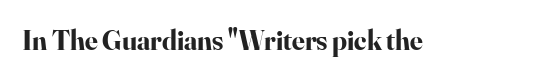
Is the letter spacing exaggerated? No — it looks like the ordinary default. Strong, thick strokes mark this as bold type. Do the characters align in a grid? No, the font is proportional. Anything drawn beneath the words? Only blank space. Classification — serif.
